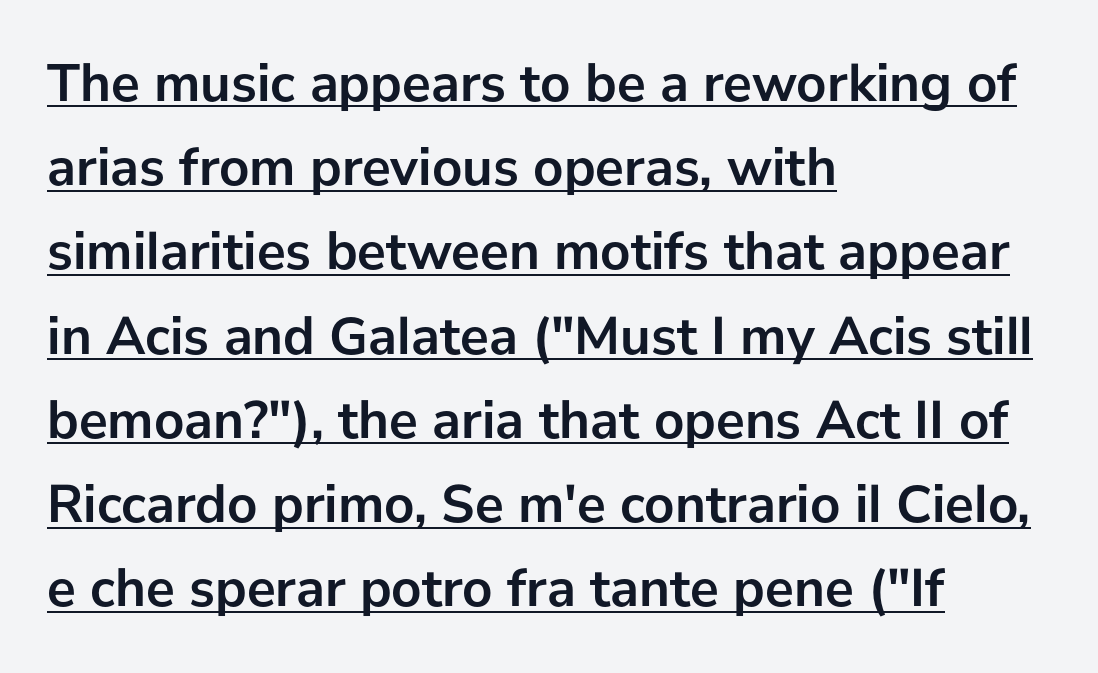
{"serif": "no", "italic": "no", "bold": "yes", "weight": "semibold", "width": "normal", "stroke_contrast": "low", "x_height": "medium", "monospaced": "no", "underline": "yes", "align": "left", "line_spacing": "normal", "line_spacing_ratio": 1.56, "letter_spacing": "normal", "letter_spacing_em": 0.0, "glyph_px": 54}
